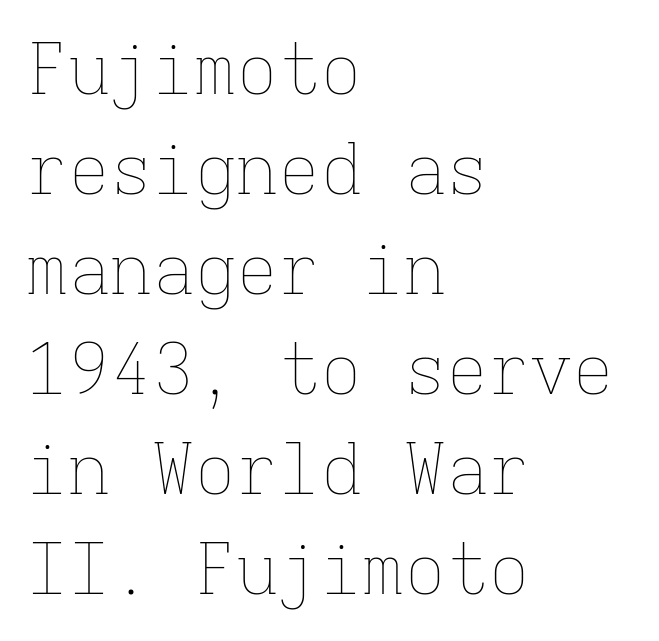
Q: Is the text bold? A: No.
Q: Is the text italic (slanted)? A: No, it is upright.
Q: Is the text underlined? A: No.
Q: How is the paragraph aligned? A: Left-aligned.
Q: Is the spacing between letters normal or unusually wide? A: Normal.
Q: Is the spacing between lines tight, normal or loose? A: Normal.
Q: Width (condensed, normal, or wide)? A: Normal.
Q: Stroke contrast? A: Low.
Q: x-height? A: Medium.
Q: Monospaced? A: Yes.
